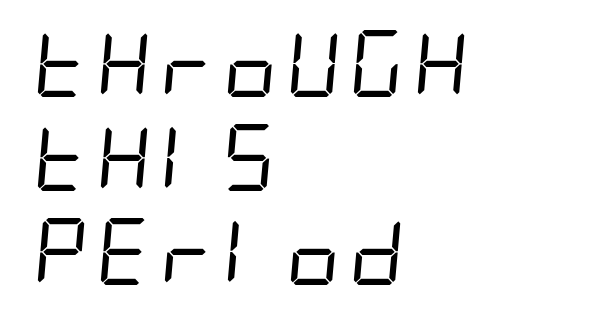
The image shows 67 px regular-weight, condensed sans-serif type; set left-aligned, normal line spacing (1.4x), normal letter spacing, not underlined; low stroke contrast and a large x-height.
